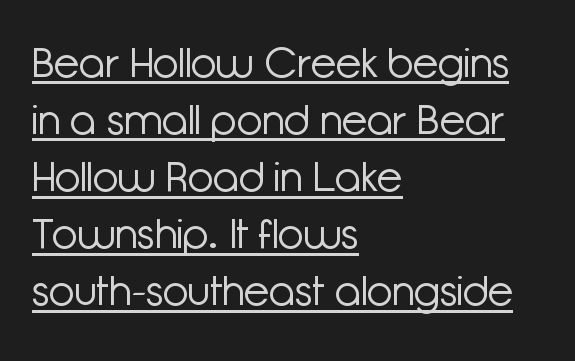
{"serif": "no", "italic": "no", "bold": "no", "weight": "light", "width": "normal", "stroke_contrast": "low", "x_height": "medium", "monospaced": "no", "underline": "yes", "align": "left", "line_spacing": "normal", "line_spacing_ratio": 1.36, "letter_spacing": "normal", "letter_spacing_em": 0.0, "glyph_px": 42}
